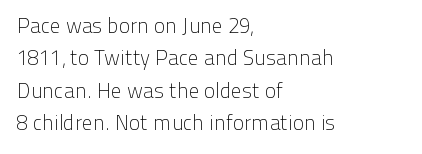
{"italic": "no", "bold": "no", "underline": "no", "align": "left", "line_spacing": "normal", "line_spacing_ratio": 1.54, "letter_spacing": "normal", "letter_spacing_em": 0.0, "glyph_px": 21}
